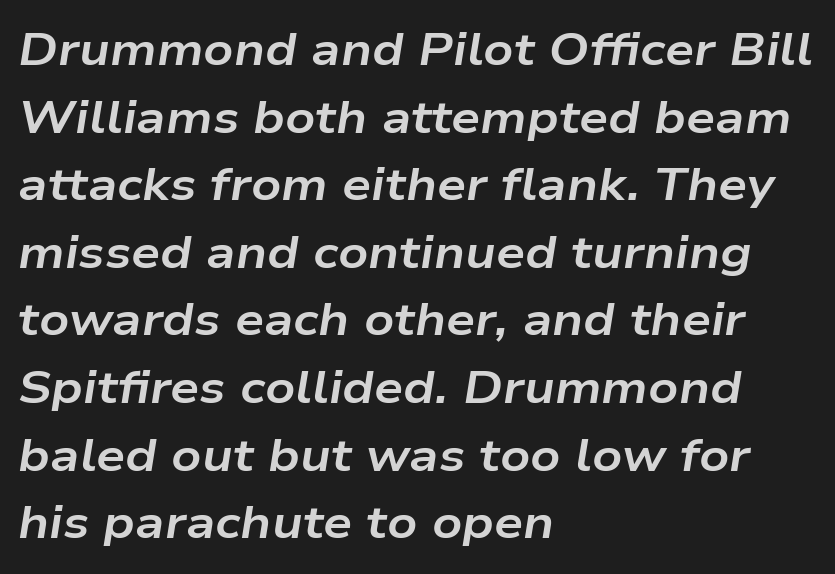
The image shows 46 px bold, wide type, italic (leaning right); set left-aligned, normal line spacing (1.47x), normal letter spacing, not underlined; low stroke contrast and a medium x-height.
